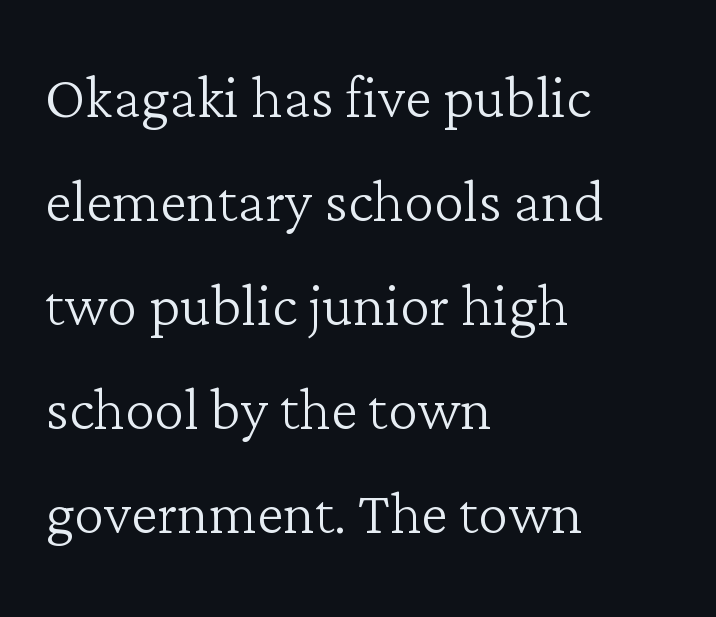
{"serif": "yes", "italic": "no", "bold": "no", "weight": "light", "width": "normal", "stroke_contrast": "low", "x_height": "medium", "monospaced": "no", "underline": "no", "align": "left", "line_spacing": "normal", "line_spacing_ratio": 1.37, "letter_spacing": "normal", "letter_spacing_em": 0.0, "glyph_px": 76}
